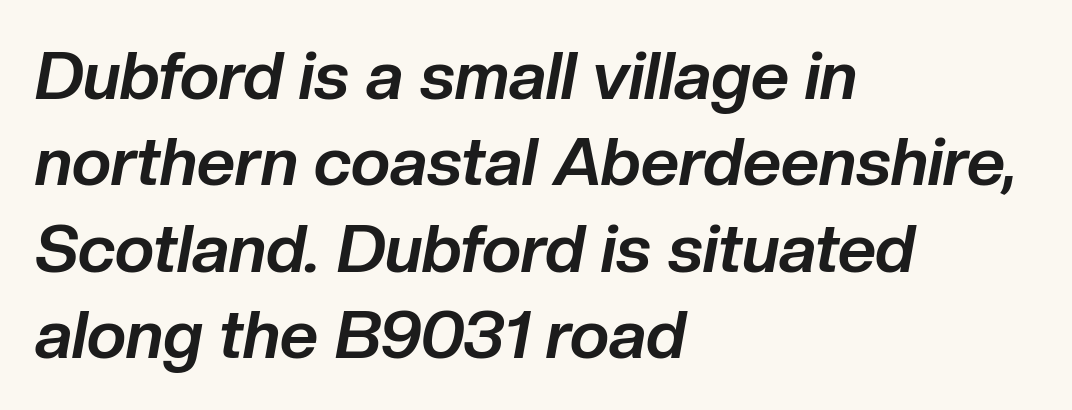
The image shows 67 px bold type, italic (leaning right); set left-aligned, normal line spacing (1.29x), normal letter spacing, not underlined; low stroke contrast and a medium x-height.
